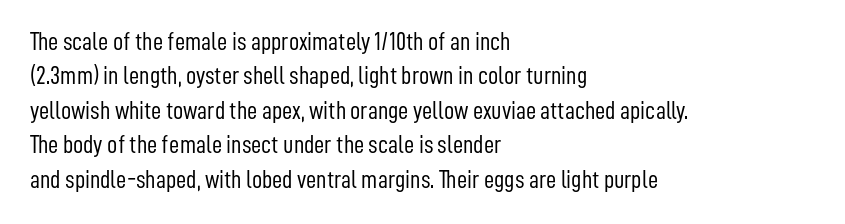
{"italic": "no", "bold": "no", "underline": "no", "align": "left", "line_spacing": "normal", "line_spacing_ratio": 1.38, "letter_spacing": "normal", "letter_spacing_em": 0.0, "glyph_px": 25}
